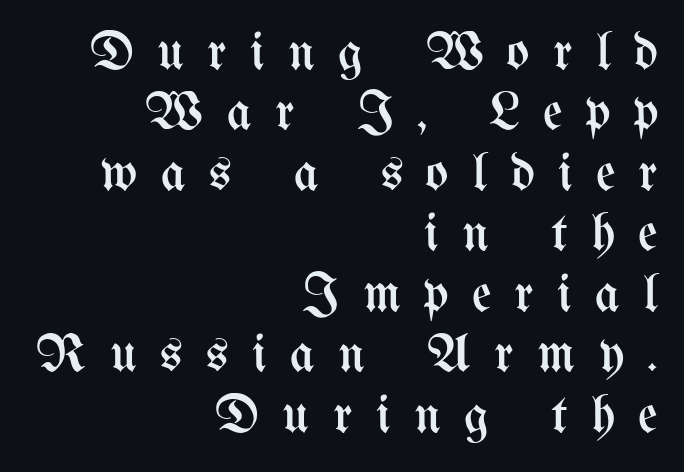
Q: Is the text bold? A: No.
Q: Is the text italic (slanted)? A: No, it is upright.
Q: Is the text underlined? A: No.
Q: How is the paragraph aligned? A: Right-aligned.
Q: Is the spacing between letters normal or unusually wide? A: Unusually wide.
Q: Is the spacing between lines tight, normal or loose? A: Tight.
Q: Width (condensed, normal, or wide)? A: Condensed.
Q: Stroke contrast? A: Medium.
Q: x-height? A: Medium.
Q: Monospaced? A: No.
